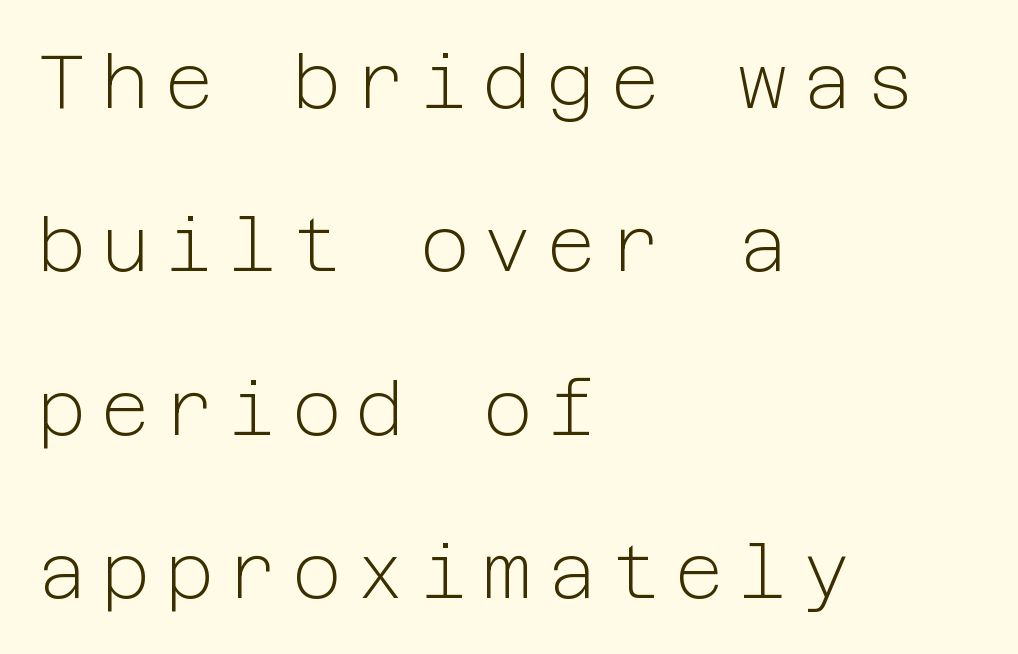
To sum up the face: it is a sans, with no serifs. Vertically, the passage feels expansive, rows floating well apart. Ink coverage per letter is moderate at most. Reading down the block, your eye returns to a fixed left position each line. Type without underlining. Compared with typical body copy, the letter spacing here is much looser.
